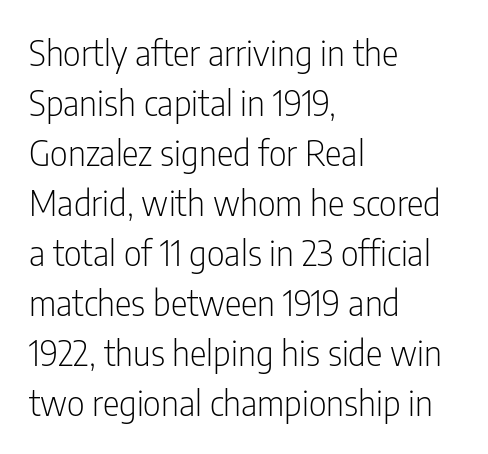
The lettering stays uniformly vertical, giving the passage a roman look. Think of a printed novel: that variable character pitch is what you see here. The typesetting does not lean heavy: it is not bold. A student would call this left alignment; a typographer would say flush left, rag right. The glyphs in this specimen are sans serif. The leading is moderate, giving the passage an even texture.
